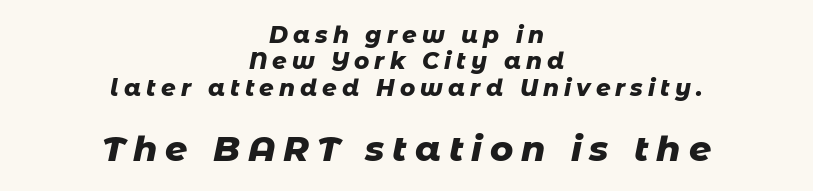
{"italic": "yes", "lean": "right", "slant_degrees": 11, "bold": "yes", "weight": "heavy", "width": "normal", "stroke_contrast": "low", "x_height": "medium", "monospaced": "no", "underline": "no", "align": "center", "line_spacing": "tight", "line_spacing_ratio": 1.15, "letter_spacing": "wide", "letter_spacing_em": 0.22, "larger_block": "second", "size_ratio": 1.52, "glyph_px": 35}
